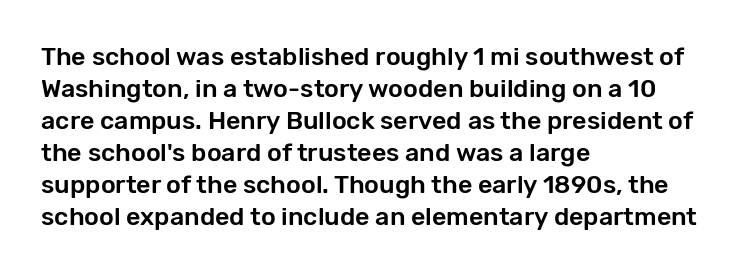
{"italic": "no", "underline": "no", "align": "left", "line_spacing": "normal", "line_spacing_ratio": 1.28, "letter_spacing": "normal", "letter_spacing_em": 0.0, "glyph_px": 25}
